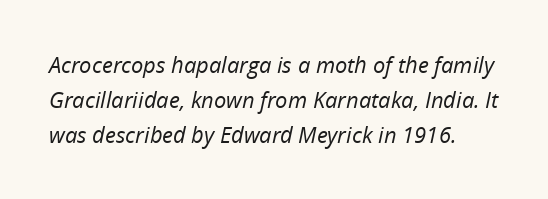
{"italic": "yes", "lean": "right", "slant_degrees": 12, "bold": "no", "underline": "no", "line_spacing": "normal", "line_spacing_ratio": 1.59, "letter_spacing": "normal", "letter_spacing_em": 0.0, "glyph_px": 22}
